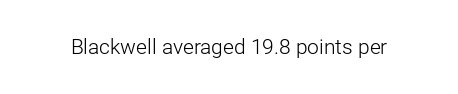
The image shows 21 px text type, upright; set normal letter spacing, not underlined.
